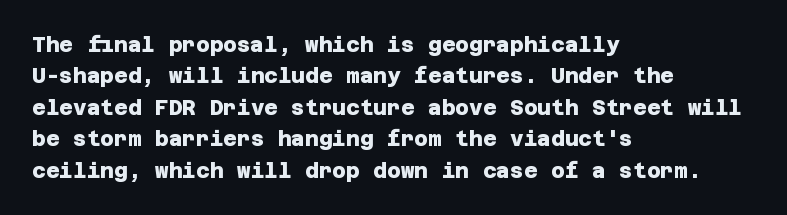
Thick stems and heavy bowls — unmistakably bold. Anything drawn beneath the words? Only blank space. There is no visible air inserted between adjacent glyphs. The rendering uses a moderate line-height, typical for paragraphs. The ragged edge is on the right, which tells us the setting is flush left.
